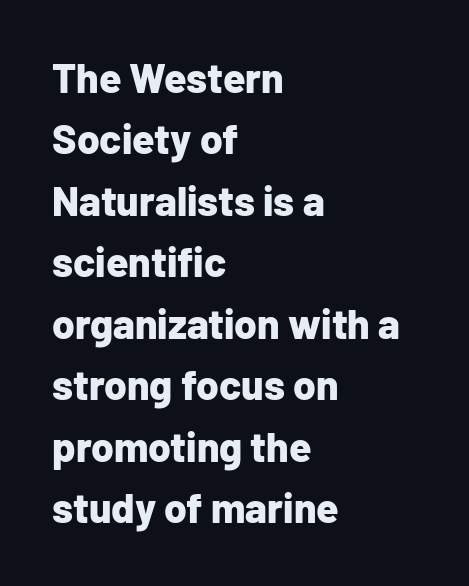
Quick note: interline space is typical. The typeface chosen for these lines omits serifs. The face used here is proportionally spaced, like ordinary book or web type. As a designer I'd log this as weight 700, bold. The words here are not underlined.
